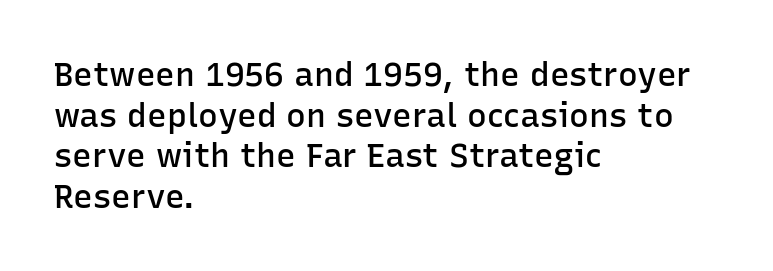
Q: Is the text bold? A: Semi-bold.
Q: Is the text italic (slanted)? A: No, it is upright.
Q: Is the typeface a serif or a sans-serif typeface? A: Sans-serif.
Q: Is the text underlined? A: No.
Q: How is the paragraph aligned? A: Left-aligned.
Q: Is the spacing between letters normal or unusually wide? A: Normal.
Q: Width (condensed, normal, or wide)? A: Normal.
Q: Stroke contrast? A: Low.
Q: x-height? A: Medium.
Q: Monospaced? A: No.
